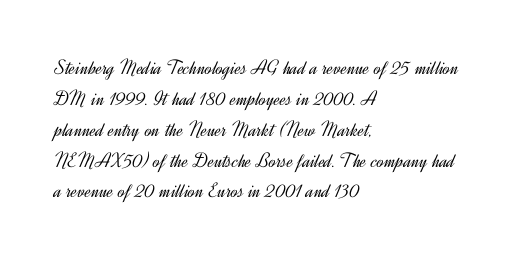
The image shows 21 px text type; set left-aligned, normal line spacing (1.47x), normal letter spacing, not underlined.
